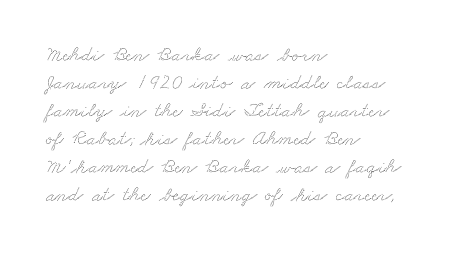
The image shows 21 px text type; set left-aligned, normal line spacing (1.33x), normal letter spacing, not underlined.
